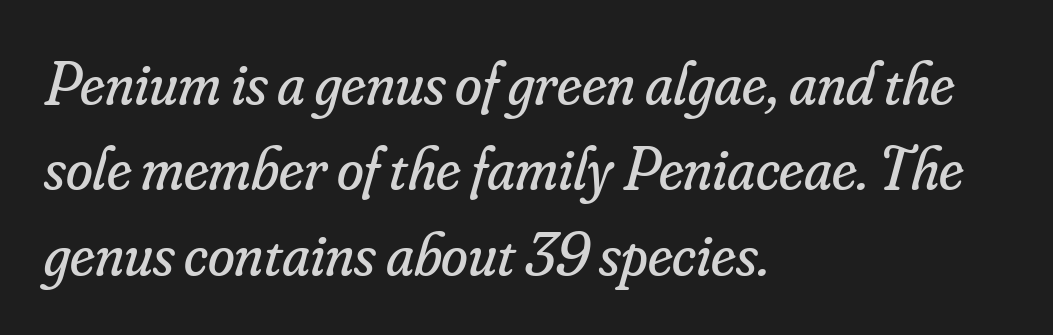
{"serif": "yes", "italic": "yes", "lean": "right", "slant_degrees": 16, "bold": "no", "weight": "regular", "width": "normal", "stroke_contrast": "low", "x_height": "small", "monospaced": "no", "underline": "no", "align": "left", "line_spacing": "normal", "line_spacing_ratio": 1.4, "letter_spacing": "normal", "letter_spacing_em": 0.0, "glyph_px": 61}
